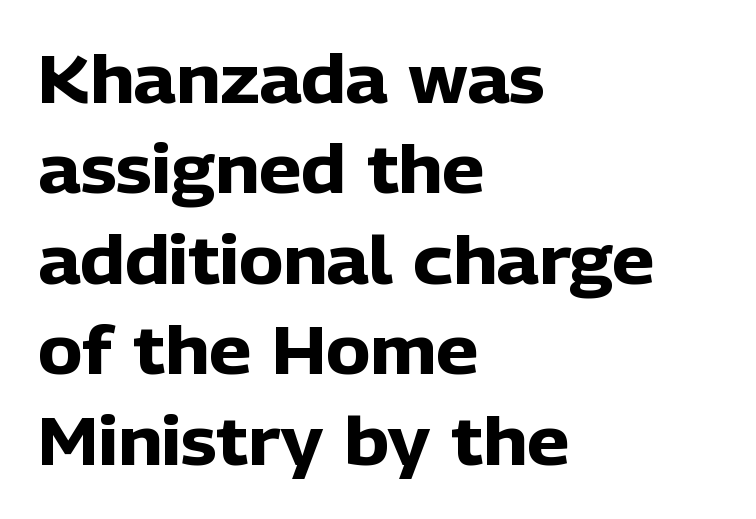
{"serif": "no", "italic": "no", "bold": "yes", "weight": "heavy", "width": "normal", "stroke_contrast": "low", "x_height": "medium", "monospaced": "no", "underline": "no", "align": "left", "line_spacing": "normal", "line_spacing_ratio": 1.35, "letter_spacing": "normal", "letter_spacing_em": 0.0, "glyph_px": 67}
